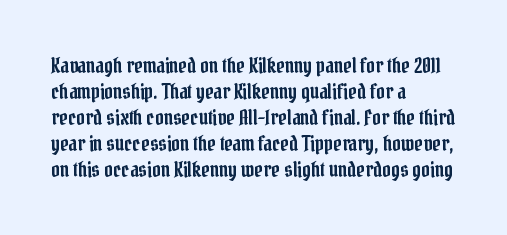
{"italic": "no", "underline": "no", "align": "left", "line_spacing_ratio": 1.24, "letter_spacing": "normal", "letter_spacing_em": 0.0, "glyph_px": 21}
